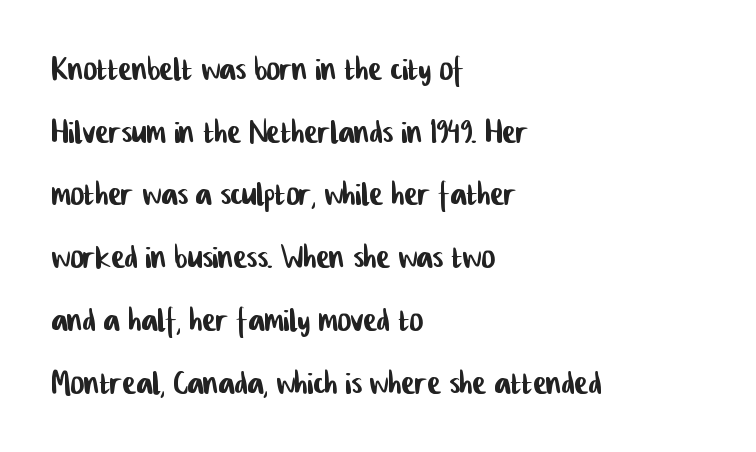
{"serif": "no", "width": "condensed", "stroke_contrast": "low", "x_height": "medium", "monospaced": "no", "underline": "no", "align": "left", "line_spacing": "normal", "line_spacing_ratio": 1.53, "letter_spacing": "normal", "letter_spacing_em": 0.0, "glyph_px": 41}
